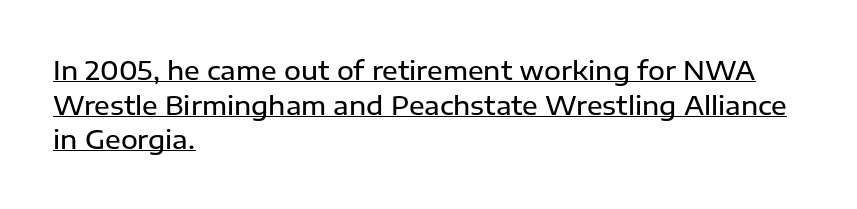
{"italic": "no", "bold": "semi", "underline": "yes", "align": "left", "line_spacing": "normal", "line_spacing_ratio": 1.33, "letter_spacing": "normal", "letter_spacing_em": 0.0, "glyph_px": 26}
